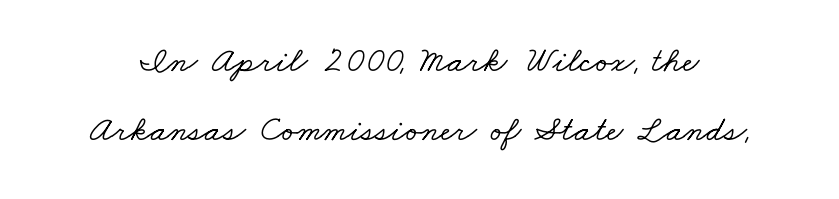
Character widths vary here, with narrow letters taking less room than wide ones. Type style note: has serifs. Airy leading. The baseline area is clear. These lines keep a tight, regular rhythm from letter to letter.
